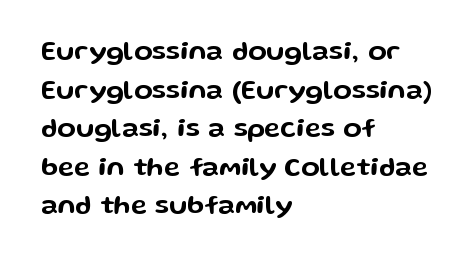
Tracking value appears to be zero — textbook default spacing. The font's upright variant was chosen for this text. Alignment: flush left. Rows of type keep a routine distance in the vertical direction. This rendering features lettering with no underline.
